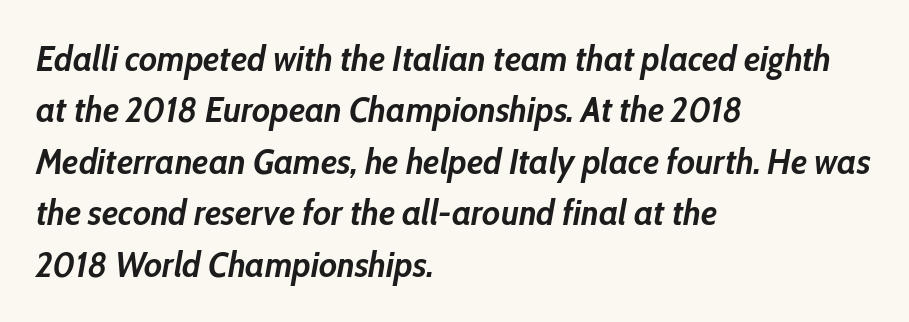
The image shows 36 px semibold, condensed type, italic (leaning right); set left-aligned, normal line spacing (1.43x), normal letter spacing, not underlined; low stroke contrast and a medium x-height.
